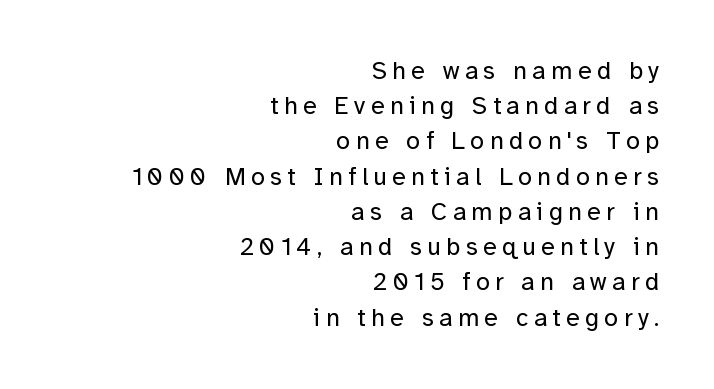
{"italic": "no", "bold": "no", "underline": "no", "align": "right", "line_spacing": "normal", "line_spacing_ratio": 1.41, "letter_spacing": "wide", "letter_spacing_em": 0.22, "glyph_px": 25}
